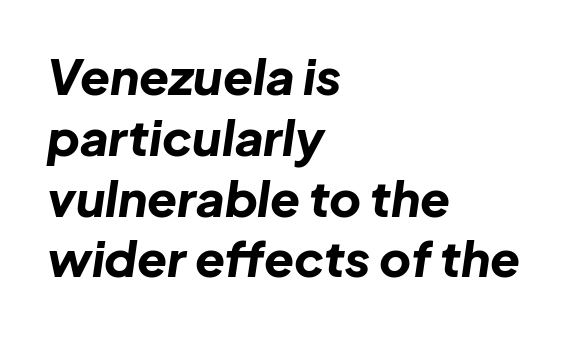
The image shows 49 px bold type, italic (leaning right); set left-aligned, line spacing 1.24x, normal letter spacing, not underlined; low stroke contrast and a medium x-height.
